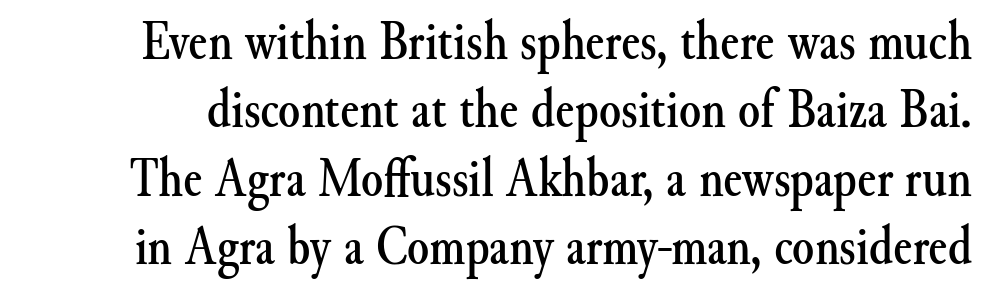
{"serif": "yes", "italic": "no", "width": "normal", "stroke_contrast": "medium", "x_height": "small", "monospaced": "no", "underline": "no", "line_spacing_ratio": 1.22, "letter_spacing": "normal", "letter_spacing_em": 0.0, "glyph_px": 56}
